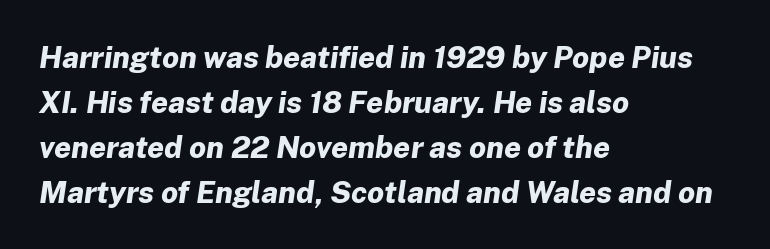
Q: Is the text bold? A: Yes.
Q: Is the text italic (slanted)? A: Yes, it leans right by about 8 degrees.
Q: Is the text underlined? A: No.
Q: How is the paragraph aligned? A: Left-aligned.
Q: Is the spacing between letters normal or unusually wide? A: Normal.
Q: Is the spacing between lines tight, normal or loose? A: Normal.
Q: Width (condensed, normal, or wide)? A: Normal.
Q: Stroke contrast? A: Low.
Q: x-height? A: Medium.
Q: Monospaced? A: No.
